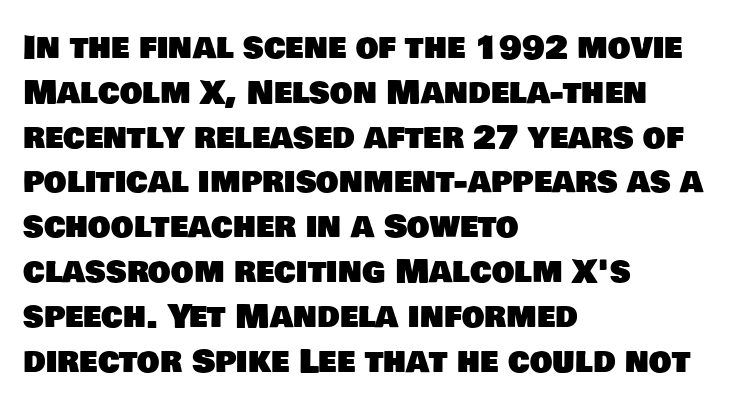
You could not count columns in this text — the font is proportionally spaced. Underline: absent. The tracking reads as untouched default to a designer's eye. Does the copy run flush right? No — it runs flush left.
